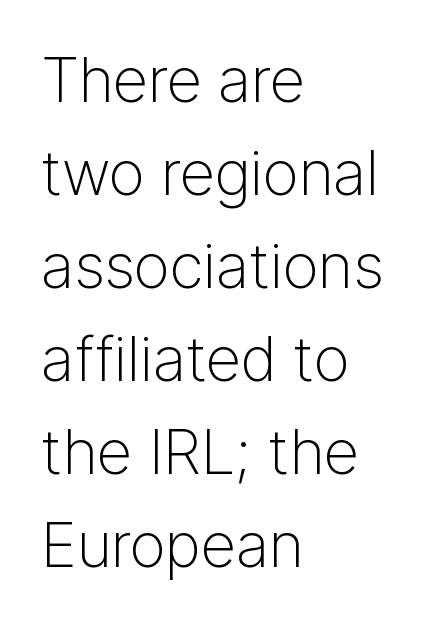
A normal amount of white space separates one row of letters from the next. Note the varied advance widths — an 'i' is clearly narrower than an 'm'. What stands out about the letter spacing? Nothing — it is the standard amount. The lines are quadded left.
